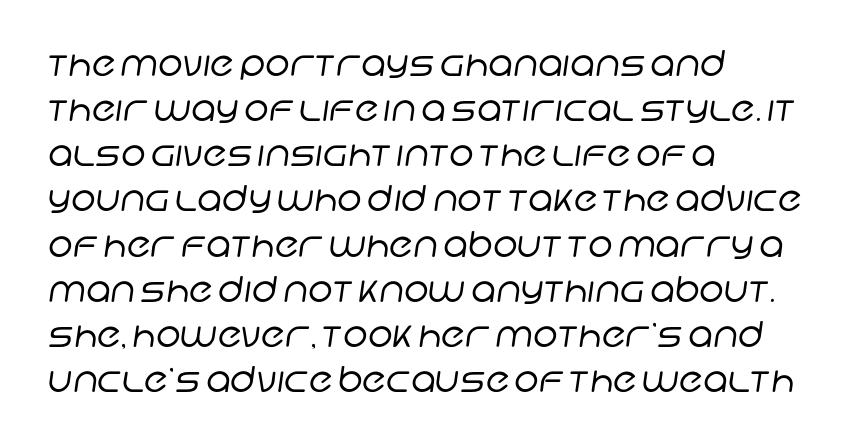
The image shows 35 px regular-weight sans-serif type; set left-aligned, normal line spacing (1.29x), normal letter spacing, not underlined; low stroke contrast and a large x-height.
